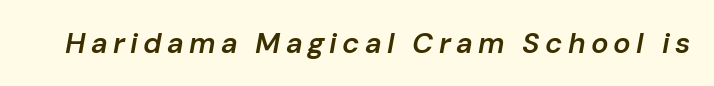
The image shows 29 px semibold type, italic (leaning right); set not underlined; low stroke contrast and a medium x-height.
